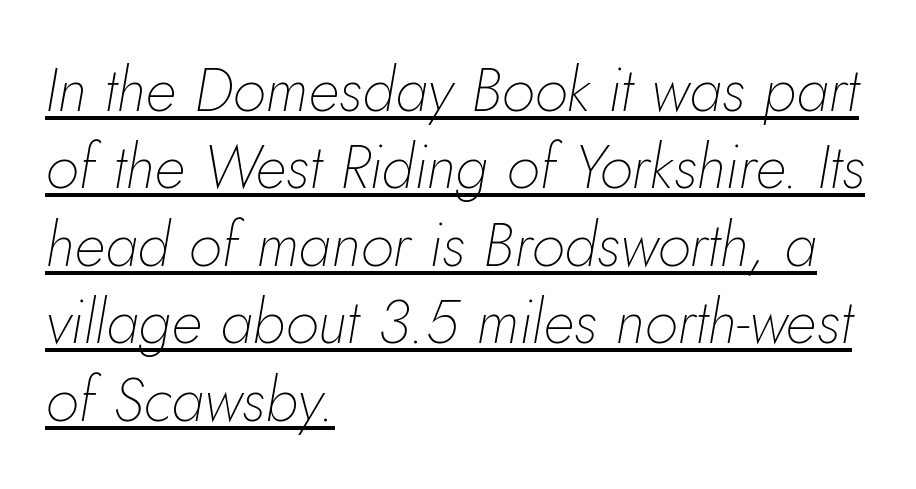
The image shows 61 px thin type, italic (leaning right); set left-aligned, normal line spacing (1.27x), normal letter spacing, underlined; low stroke contrast and a small x-height.
